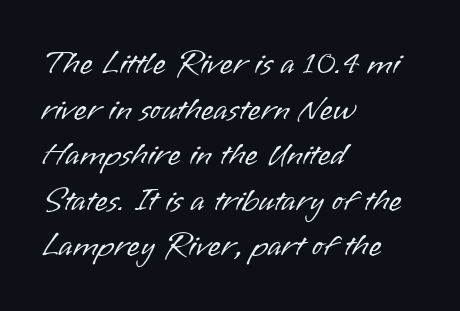
Q: Is the text bold? A: No.
Q: Is the text italic (slanted)? A: Yes.
Q: Is the typeface a serif or a sans-serif typeface? A: Sans-serif.
Q: Is the text underlined? A: No.
Q: How is the paragraph aligned? A: Left-aligned.
Q: Is the spacing between letters normal or unusually wide? A: Normal.
Q: Is the spacing between lines tight, normal or loose? A: Normal.
Q: Width (condensed, normal, or wide)? A: Normal.
Q: Stroke contrast? A: Low.
Q: x-height? A: Small.
Q: Monospaced? A: No.
